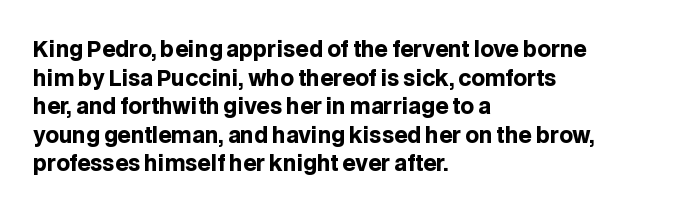
The image shows 21 px bold type, upright; set left-aligned, normal line spacing (1.36x), normal letter spacing, not underlined.
